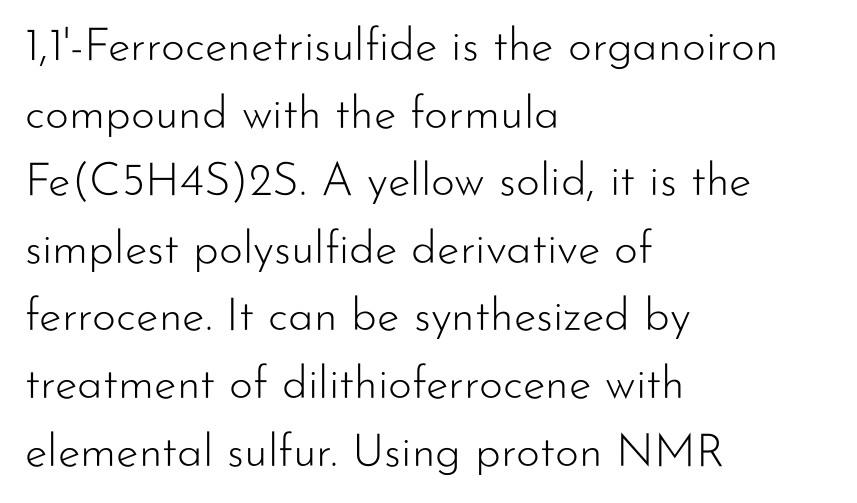
{"serif": "no", "italic": "no", "bold": "no", "weight": "light", "width": "normal", "stroke_contrast": "low", "x_height": "small", "monospaced": "no", "underline": "no", "align": "left", "line_spacing": "normal", "line_spacing_ratio": 1.47, "letter_spacing": "normal", "letter_spacing_em": 0.0, "glyph_px": 46}
